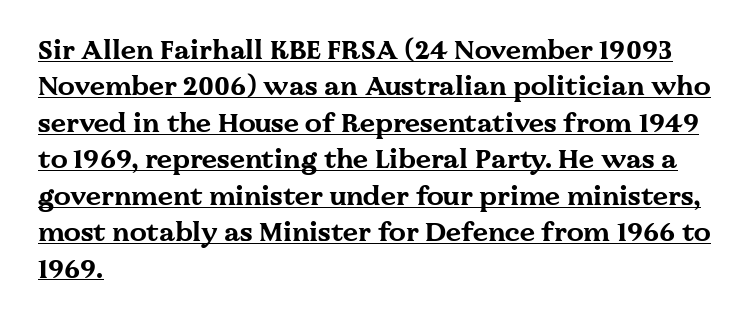
The rendering keeps characters at their native spacing. The letters stand straight up with perfectly vertical stems. Decoration check: the copy is underlined. The vertical gap from one line to the next is medium.
